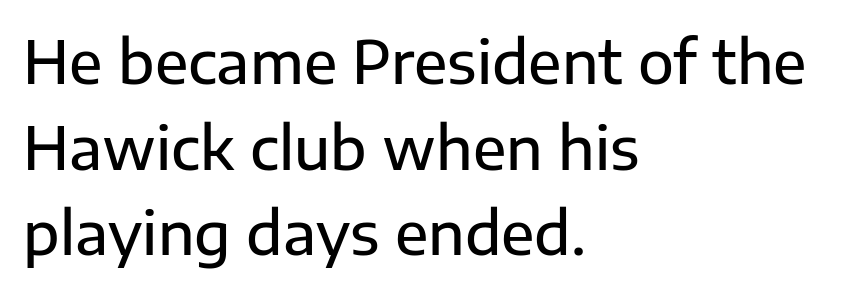
{"serif": "no", "italic": "no", "width": "normal", "stroke_contrast": "low", "x_height": "medium", "monospaced": "no", "underline": "no", "align": "left", "line_spacing": "normal", "line_spacing_ratio": 1.45, "letter_spacing": "normal", "letter_spacing_em": 0.0, "glyph_px": 59}
